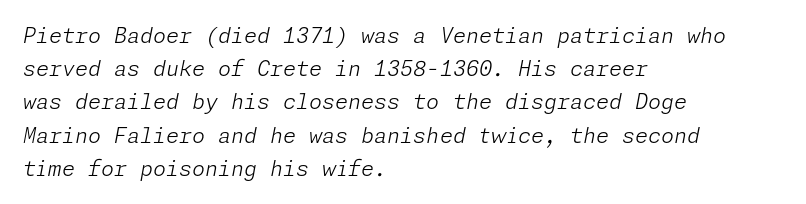
Glyph-to-glyph distance matches everyday printed text. The rendering anchors every line to the left-hand side. Only glyphs here, with clear space below each row. Unbolded letterforms with no extra heft.
